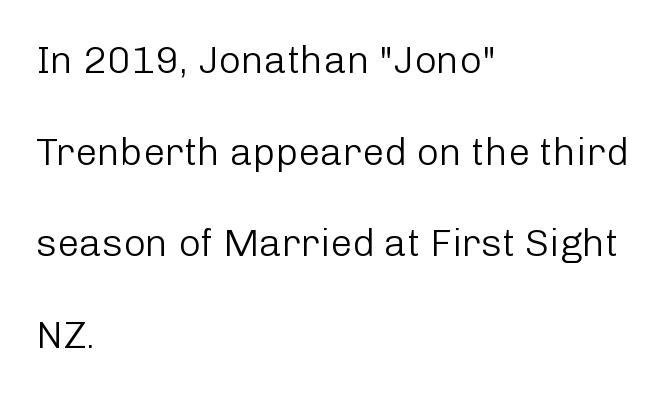
The image shows 39 px light sans-serif type, upright; set left-aligned, loose line spacing (2.35x), normal letter spacing, not underlined; low stroke contrast and a medium x-height.
